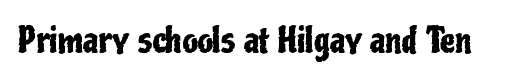
Q: Is the text italic (slanted)? A: No, it is upright.
Q: Is the typeface a serif or a sans-serif typeface? A: Sans-serif.
Q: Is the text underlined? A: No.
Q: Is the spacing between letters normal or unusually wide? A: Normal.
Q: Width (condensed, normal, or wide)? A: Condensed.
Q: Stroke contrast? A: Low.
Q: x-height? A: Medium.
Q: Monospaced? A: No.
